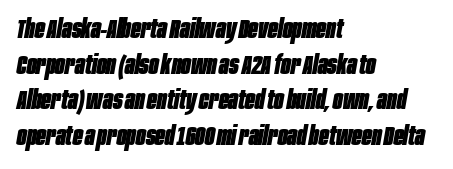
{"italic": "yes", "lean": "right", "slant_degrees": 10, "bold": "yes", "underline": "no", "align": "left", "line_spacing": "normal", "line_spacing_ratio": 1.37, "letter_spacing": "normal", "letter_spacing_em": 0.0, "glyph_px": 26}
